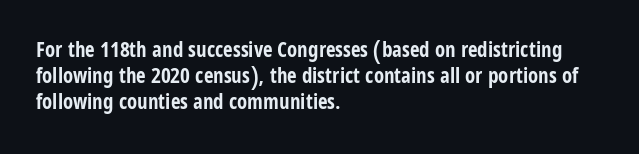
The letters stand upright; this is a roman face. Every row of glyphs begins at an identical x-position on the left. Between one letter and the next there's only the usual sliver of space. Caption: bold face, heavy strokes.
